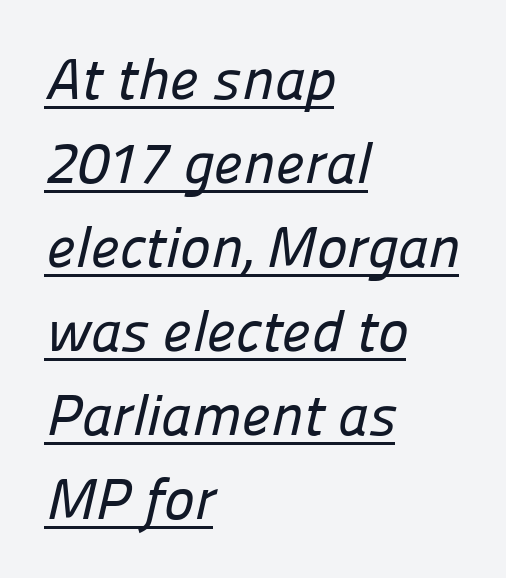
The image shows 58 px sans-serif type; set left-aligned, normal line spacing (1.45x), normal letter spacing, underlined; low stroke contrast and a medium x-height.
